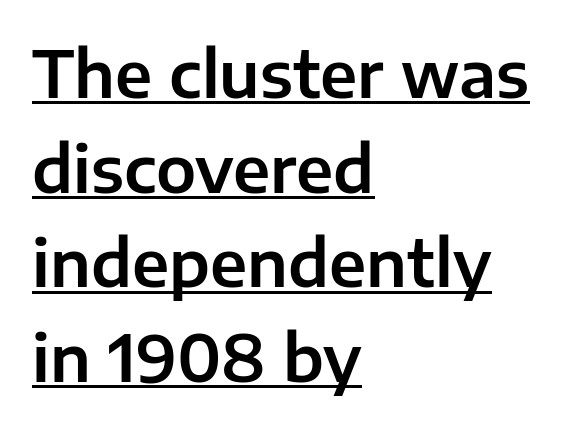
Q: Is the text italic (slanted)? A: No, it is upright.
Q: Is the typeface a serif or a sans-serif typeface? A: Sans-serif.
Q: Is the text underlined? A: Yes.
Q: How is the paragraph aligned? A: Left-aligned.
Q: Is the spacing between letters normal or unusually wide? A: Normal.
Q: Is the spacing between lines tight, normal or loose? A: Normal.
Q: Width (condensed, normal, or wide)? A: Normal.
Q: Stroke contrast? A: Low.
Q: x-height? A: Medium.
Q: Monospaced? A: No.
